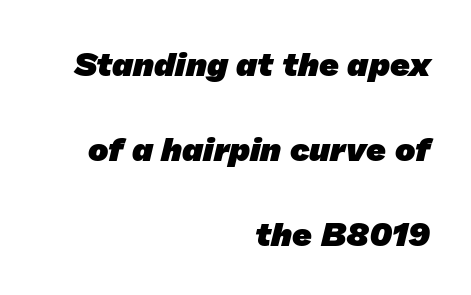
The image shows 34 px heavy sans-serif type; set right-aligned, loose line spacing (2.5x), normal letter spacing, not underlined; low stroke contrast and a medium x-height.
